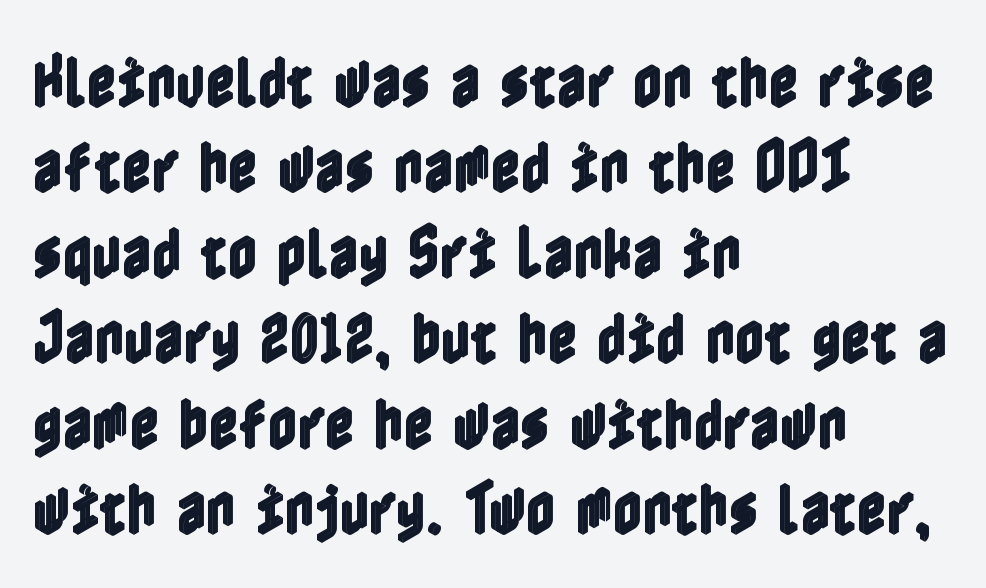
{"italic": "no", "width": "condensed", "x_height": "medium", "underline": "no", "align": "left", "line_spacing": "normal", "line_spacing_ratio": 1.5, "letter_spacing": "normal", "letter_spacing_em": 0.0, "glyph_px": 57}
